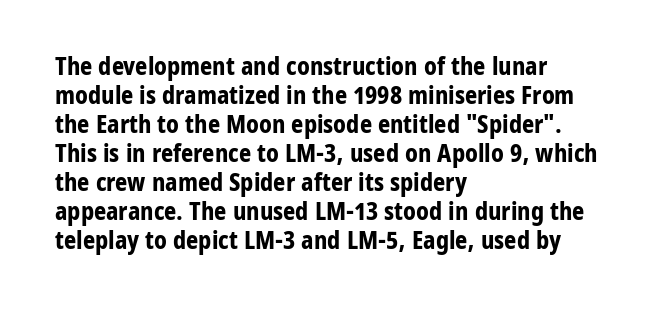
Q: Is the text bold? A: Yes.
Q: Is the text italic (slanted)? A: No, it is upright.
Q: Is the text underlined? A: No.
Q: How is the paragraph aligned? A: Left-aligned.
Q: Is the spacing between letters normal or unusually wide? A: Normal.
